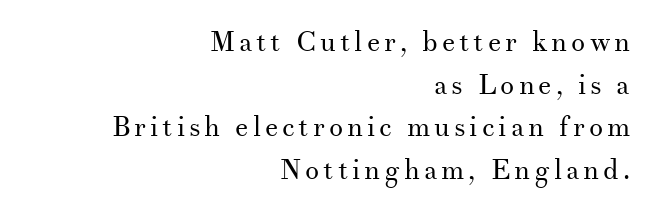
The image shows 28 px regular-weight serif type, upright; set right-aligned, normal line spacing (1.52x), not underlined; medium stroke contrast and a small x-height.
